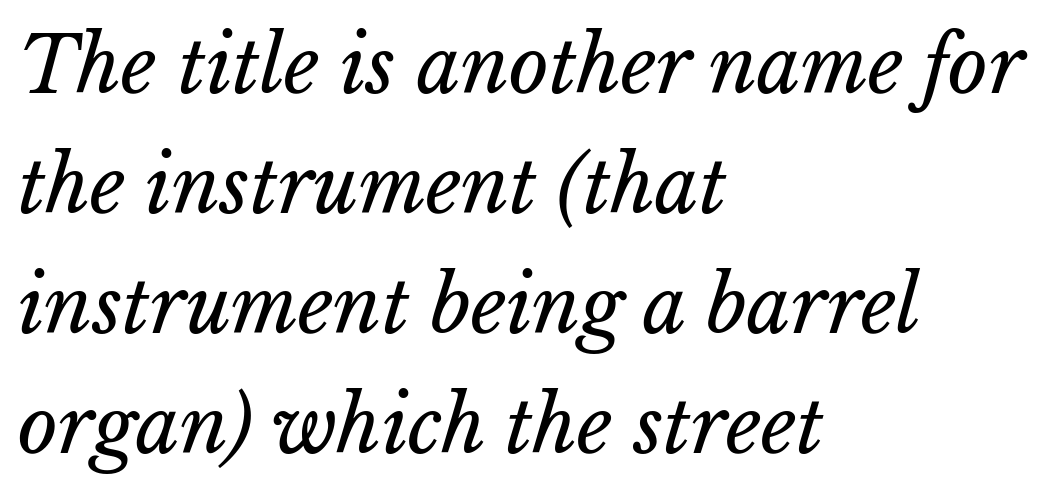
Check under the words: just untouched page. Honestly, the row spacing looks completely unremarkable. The ragged edge is on the right, which tells us the setting is flush left. You could not count columns in this text — the font is proportionally spaced.
